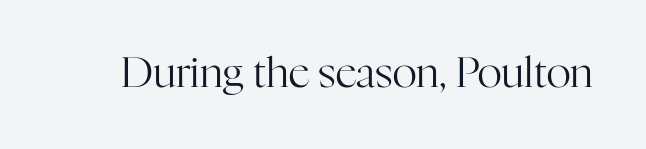
{"serif": "yes", "italic": "no", "bold": "no", "weight": "regular", "width": "normal", "stroke_contrast": "high", "x_height": "medium", "monospaced": "no", "underline": "no", "letter_spacing": "normal", "letter_spacing_em": 0.0, "glyph_px": 42}
